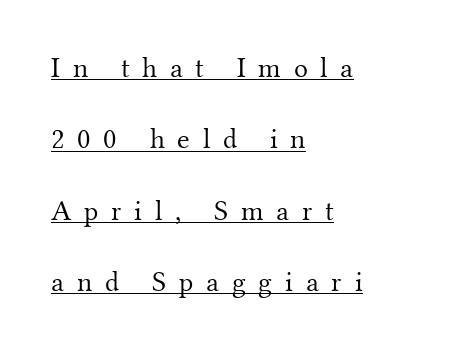
Q: Is the text bold? A: No.
Q: Is the text italic (slanted)? A: No, it is upright.
Q: Is the typeface a serif or a sans-serif typeface? A: Serif.
Q: Is the text underlined? A: Yes.
Q: How is the paragraph aligned? A: Left-aligned.
Q: Is the spacing between letters normal or unusually wide? A: Unusually wide.
Q: Is the spacing between lines tight, normal or loose? A: Loose.
Q: Width (condensed, normal, or wide)? A: Normal.
Q: Stroke contrast? A: Medium.
Q: x-height? A: Small.
Q: Monospaced? A: No.
